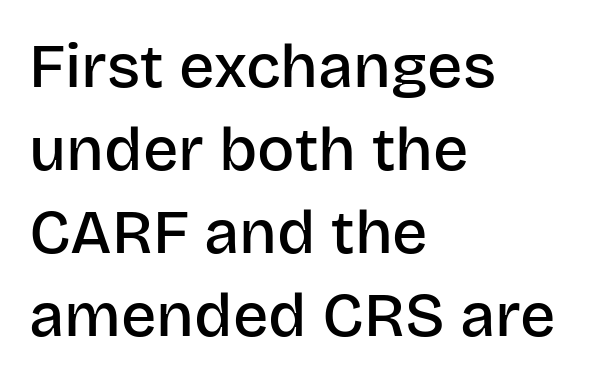
How are the letters spaced? Ordinarily, with no added tracking. Serif or sans? Sans — the stroke terminals are bare. Spacing verdict: proportional, widths tailored to each character. Each new line begins a customary step beneath the previous one. Does the copy run flush right? No — it runs flush left. Any mark beneath the type? The region is blank.
